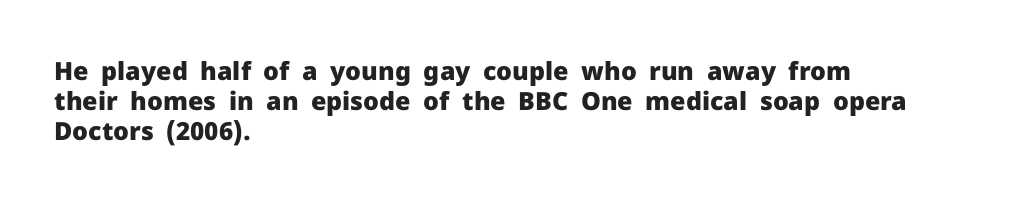
The passage shown is emphatically bold. The space directly below the letters is spotless. Tracking here is standard; glyphs follow each other at the usual distance. Where is the straight margin? On the left.
